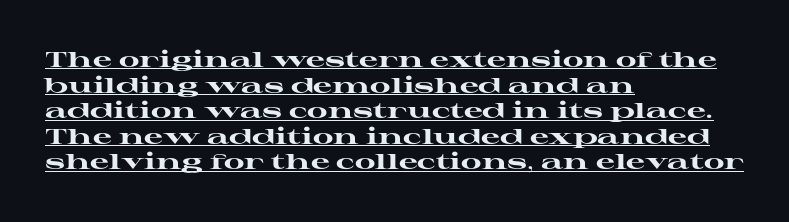
{"italic": "no", "bold": "yes", "underline": "yes", "align": "left", "line_spacing_ratio": 1.22, "letter_spacing": "normal", "letter_spacing_em": 0.0, "glyph_px": 21}
